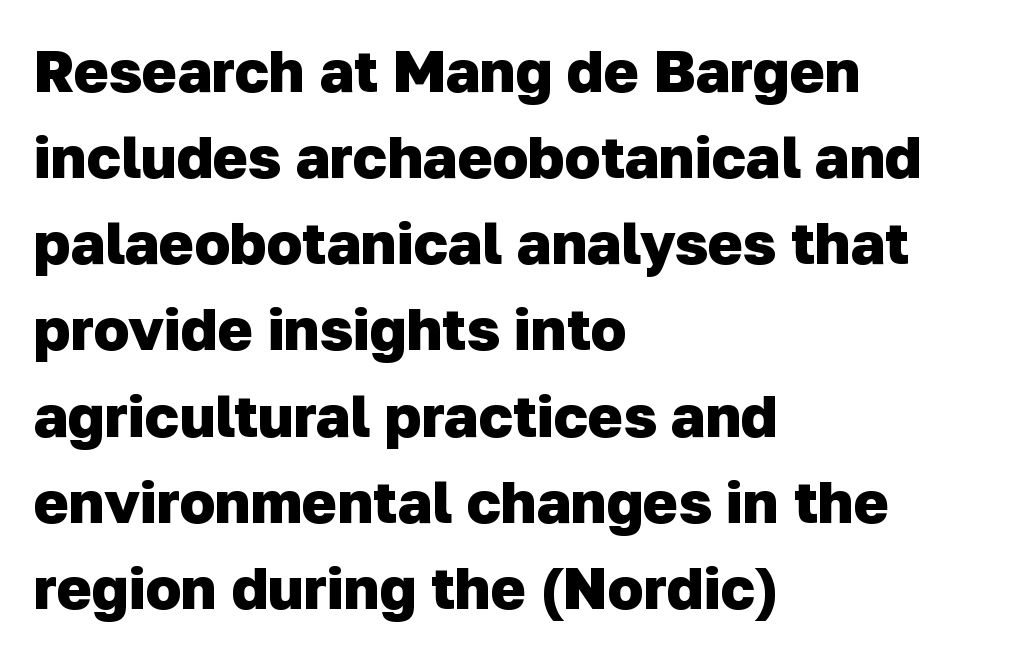
The image shows 59 px heavy sans-serif type; set left-aligned, normal line spacing (1.46x), normal letter spacing, not underlined; low stroke contrast and a medium x-height.
